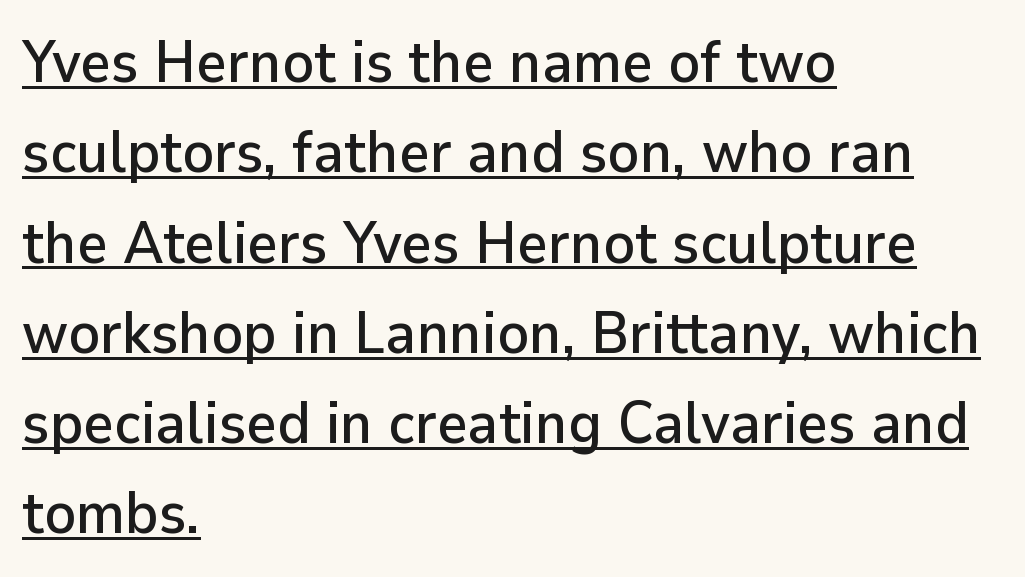
The image shows 59 px sans-serif type, upright; set left-aligned, normal line spacing (1.53x), normal letter spacing, underlined; low stroke contrast and a medium x-height.
